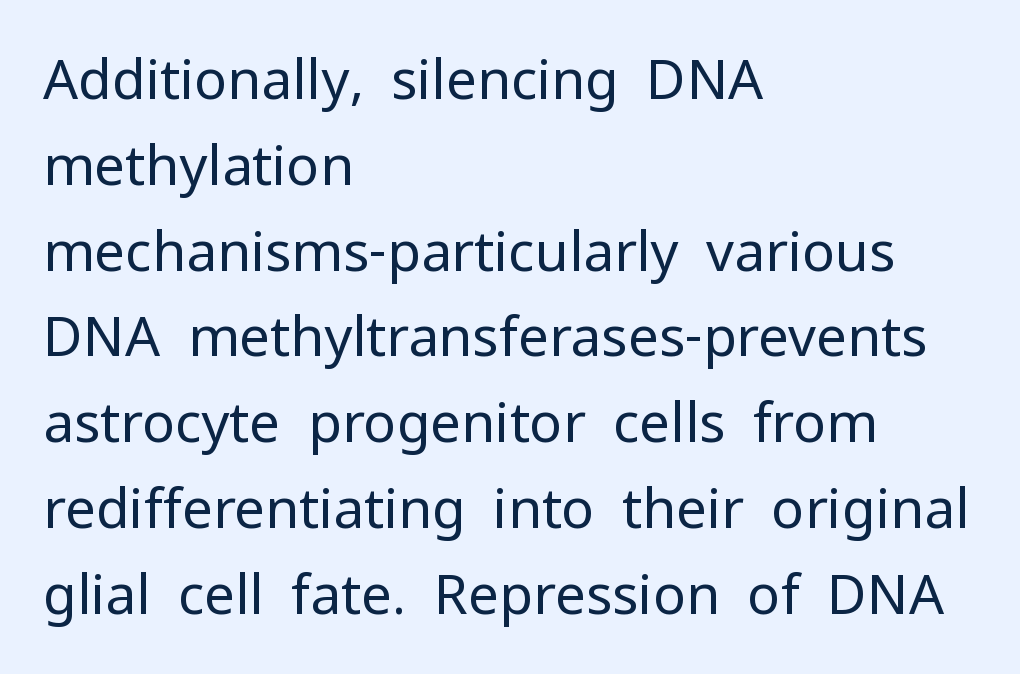
Plain, unruled lines of type. Notice how descenders clear the ascenders below comfortably — that's standard leading. Grotesque or geometric, the face here clearly has no serifs. Every character sits straight up, as roman type does. In terms of letterspacing, this is plain default setting. Think standard paragraph weight, or any step lighter than that.
